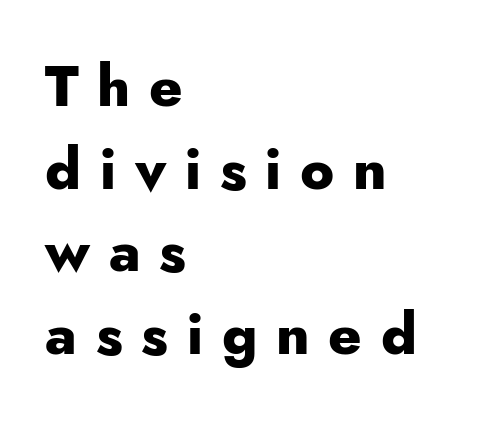
{"serif": "no", "italic": "no", "bold": "yes", "weight": "heavy", "width": "normal", "stroke_contrast": "low", "x_height": "small", "monospaced": "no", "underline": "no", "align": "left", "line_spacing": "normal", "line_spacing_ratio": 1.45, "letter_spacing": "wide", "letter_spacing_em": 0.33, "glyph_px": 57}
